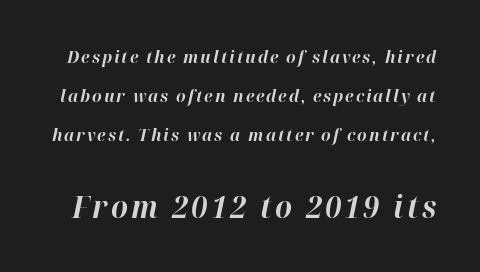
The image shows 30 px bold type, italic (leaning right); set loose line spacing (2.3x), not underlined; the second (bottom) block is 1.76x larger; high stroke contrast and a medium x-height.
